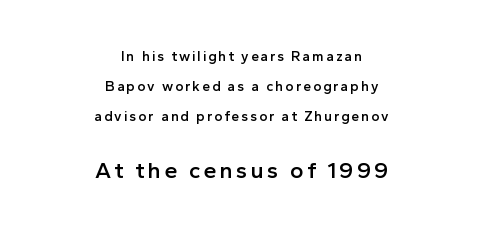
Q: Is the text bold? A: Semi-bold.
Q: Is the text italic (slanted)? A: No, it is upright.
Q: Is the text underlined? A: No.
Q: How is the paragraph aligned? A: Centered.
Q: Is the spacing between lines tight, normal or loose? A: Loose.
Q: Which block of text is set in a larger size, the first (top) or the second (bottom)? A: The second (bottom) one.
